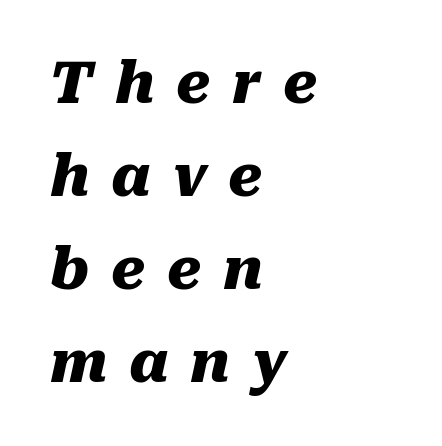
Weight check: bold — yes, fully. Compared with typical body copy, the letter spacing here is much looser. Each line starts at the same left margin while the right side varies. Type without underlining.
